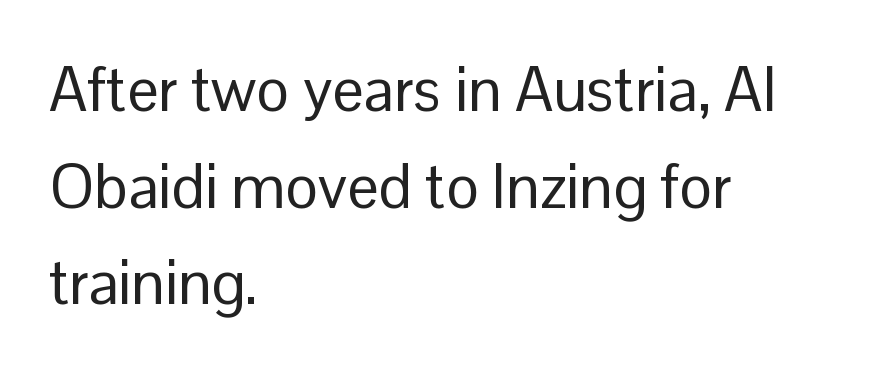
Q: Is the text bold? A: No.
Q: Is the text italic (slanted)? A: No, it is upright.
Q: Is the typeface a serif or a sans-serif typeface? A: Sans-serif.
Q: Is the text underlined? A: No.
Q: How is the paragraph aligned? A: Left-aligned.
Q: Is the spacing between letters normal or unusually wide? A: Normal.
Q: Is the spacing between lines tight, normal or loose? A: Normal.
Q: Width (condensed, normal, or wide)? A: Normal.
Q: Stroke contrast? A: Low.
Q: x-height? A: Medium.
Q: Monospaced? A: No.
